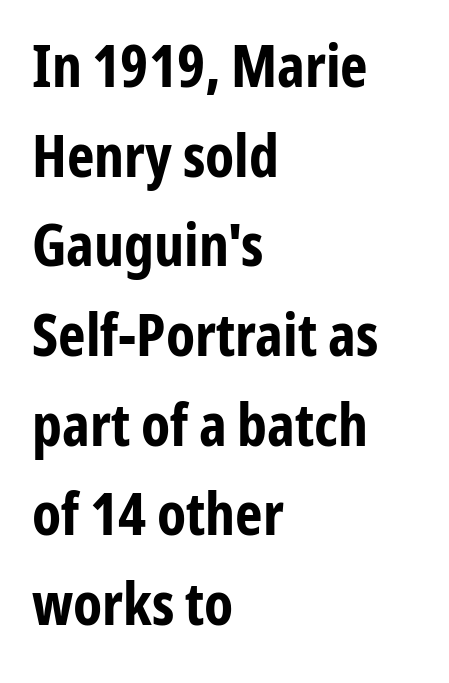
{"serif": "no", "italic": "no", "bold": "yes", "weight": "bold", "width": "condensed", "stroke_contrast": "low", "x_height": "medium", "monospaced": "no", "underline": "no", "align": "left", "line_spacing": "normal", "line_spacing_ratio": 1.52, "letter_spacing": "normal", "letter_spacing_em": 0.0, "glyph_px": 59}
